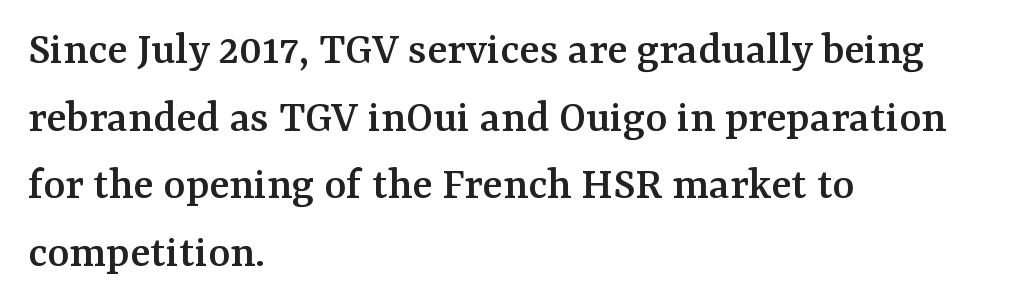
The image shows 47 px serif type, upright; set left-aligned, normal line spacing (1.44x), normal letter spacing, not underlined; medium stroke contrast and a medium x-height.
